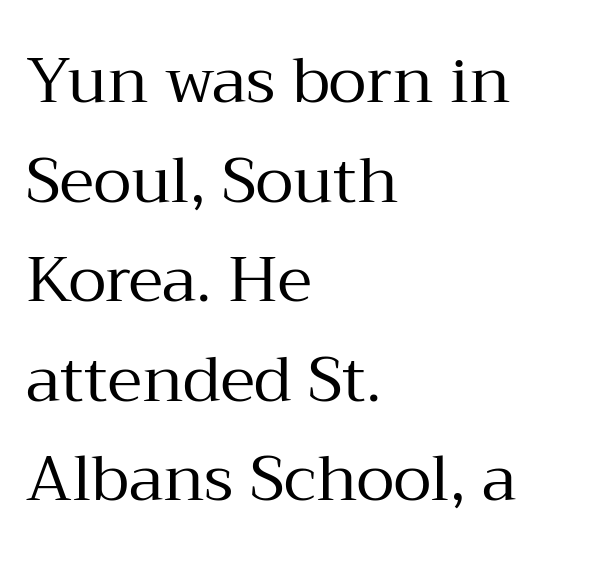
The image shows 63 px regular-weight serif type, upright; set left-aligned, normal line spacing (1.58x), normal letter spacing, not underlined; medium stroke contrast and a medium x-height.
